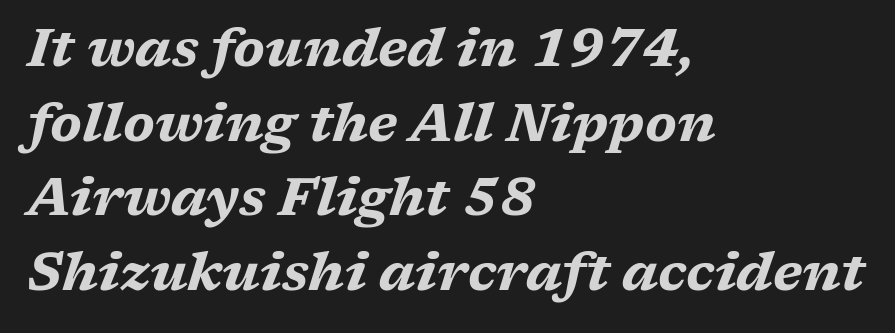
{"italic": "yes", "lean": "right", "slant_degrees": 17, "bold": "yes", "weight": "bold", "width": "wide", "stroke_contrast": "medium", "x_height": "medium", "monospaced": "no", "underline": "no", "align": "left", "line_spacing": "normal", "line_spacing_ratio": 1.41, "letter_spacing": "normal", "letter_spacing_em": 0.0, "glyph_px": 53}
